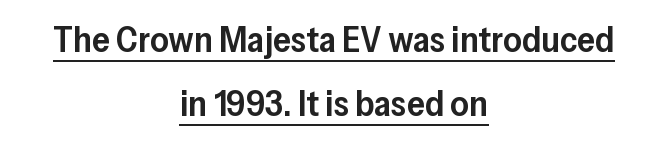
The image shows 36 px semibold sans-serif type, upright; set centered, line spacing 1.79x, normal letter spacing, underlined; low stroke contrast and a medium x-height.
